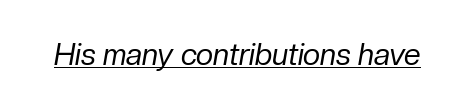
The image shows 30 px regular-weight type, italic (leaning right); set normal letter spacing, underlined; low stroke contrast and a medium x-height.
